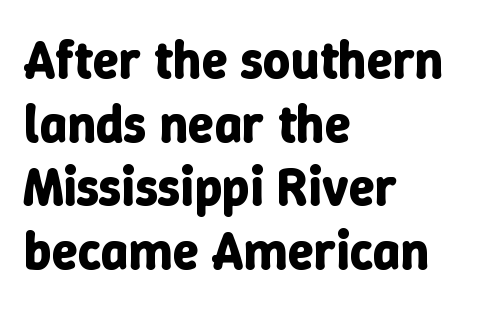
Q: Is the text bold? A: Yes.
Q: Is the text italic (slanted)? A: No, it is upright.
Q: Is the text underlined? A: No.
Q: How is the paragraph aligned? A: Left-aligned.
Q: Is the spacing between letters normal or unusually wide? A: Normal.
Q: Width (condensed, normal, or wide)? A: Normal.
Q: Stroke contrast? A: Low.
Q: x-height? A: Medium.
Q: Monospaced? A: No.
